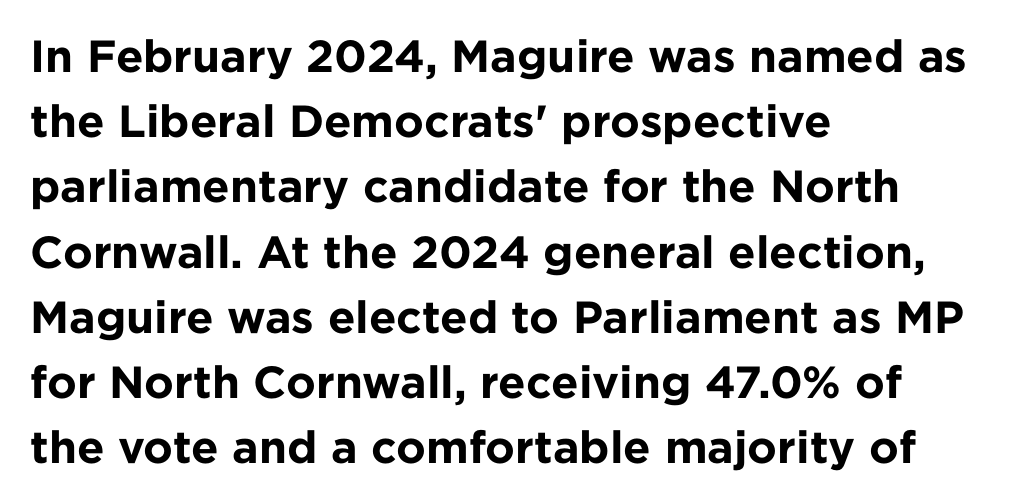
This sample uses an upright cut, with every glyph sitting square on the baseline. Honestly, the row spacing looks completely unremarkable. The line texture is even and compact thanks to regular tracking. This sample uses a sans-serif face.
